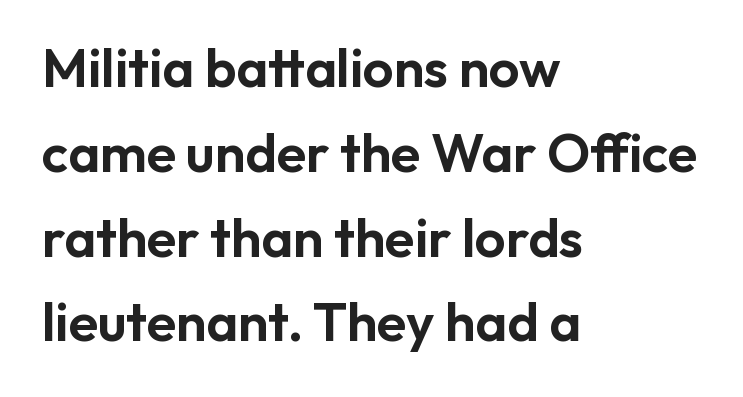
The image shows 54 px sans-serif type, upright; set left-aligned, normal line spacing (1.57x), normal letter spacing, not underlined; low stroke contrast and a medium x-height.
